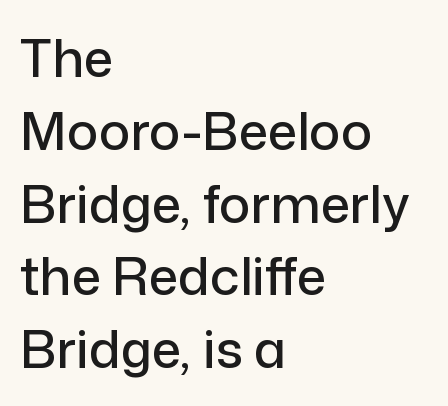
Q: Is the text italic (slanted)? A: No, it is upright.
Q: Is the typeface a serif or a sans-serif typeface? A: Sans-serif.
Q: Is the text underlined? A: No.
Q: How is the paragraph aligned? A: Left-aligned.
Q: Is the spacing between letters normal or unusually wide? A: Normal.
Q: Is the spacing between lines tight, normal or loose? A: Normal.
Q: Width (condensed, normal, or wide)? A: Normal.
Q: Stroke contrast? A: Low.
Q: x-height? A: Medium.
Q: Monospaced? A: No.
